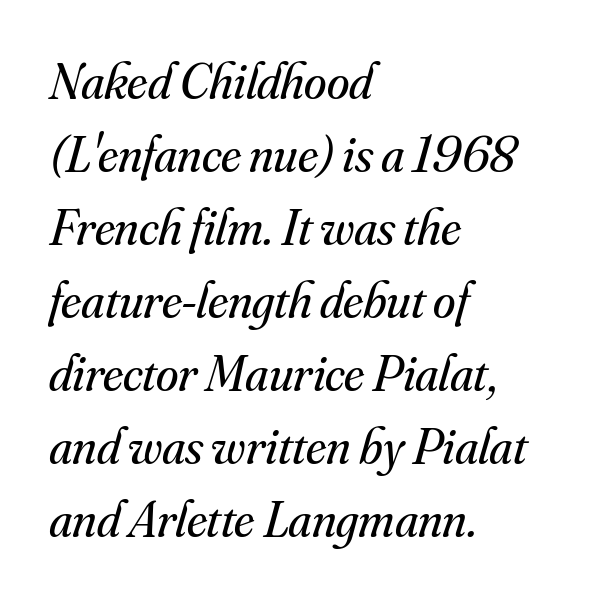
The image shows 51 px regular-weight serif type, italic (leaning right); set left-aligned, normal line spacing (1.43x), normal letter spacing, not underlined; medium stroke contrast and a small x-height.
